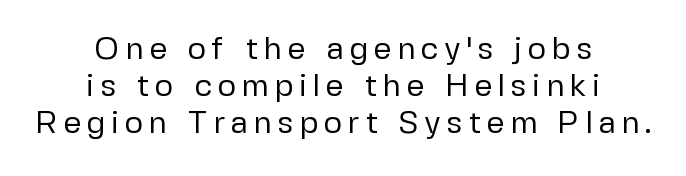
The image shows 32 px regular-weight sans-serif type, upright; set centered, line spacing 1.16x, not underlined; low stroke contrast and a medium x-height.
